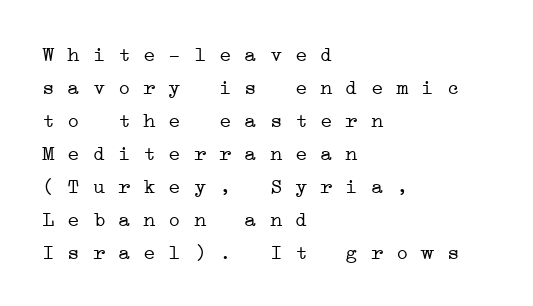
The image shows 21 px text type; set left-aligned, normal line spacing (1.57x), normal letter spacing, not underlined.
